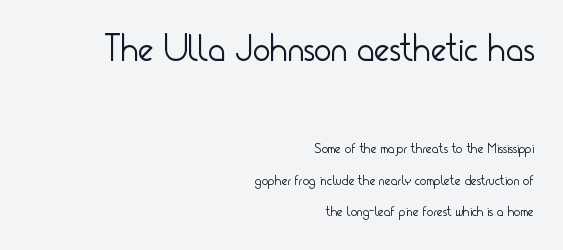
Q: Is the text bold? A: No.
Q: Is the text italic (slanted)? A: No, it is upright.
Q: Is the typeface a serif or a sans-serif typeface? A: Sans-serif.
Q: Is the text underlined? A: No.
Q: How is the paragraph aligned? A: Right-aligned.
Q: Is the spacing between letters normal or unusually wide? A: Normal.
Q: Is the spacing between lines tight, normal or loose? A: Loose.
Q: Which block of text is set in a larger size, the first (top) or the second (bottom)? A: The first (top) one.
Q: Width (condensed, normal, or wide)? A: Condensed.
Q: Stroke contrast? A: Low.
Q: x-height? A: Small.
Q: Monospaced? A: No.
